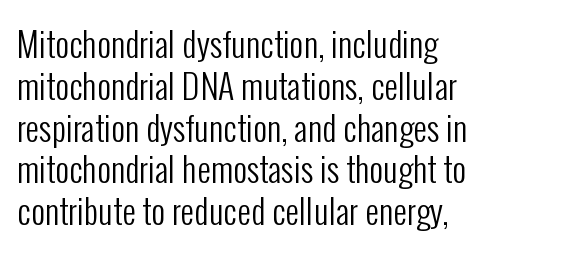
Here the designer chose a conventional face with non-uniform glyph widths. I'd call this a sans setting — the letters go barefoot. The letterforms sit at book weight or below. Caption: standard tracking, unaltered.
